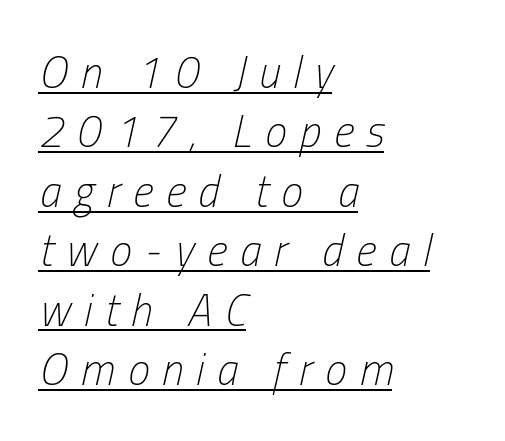
Each letter keeps its own natural width here, so spacing adapts to shape. Summary of weight: not heavy and not bold. Underlined type. Line spacing here is normal.
